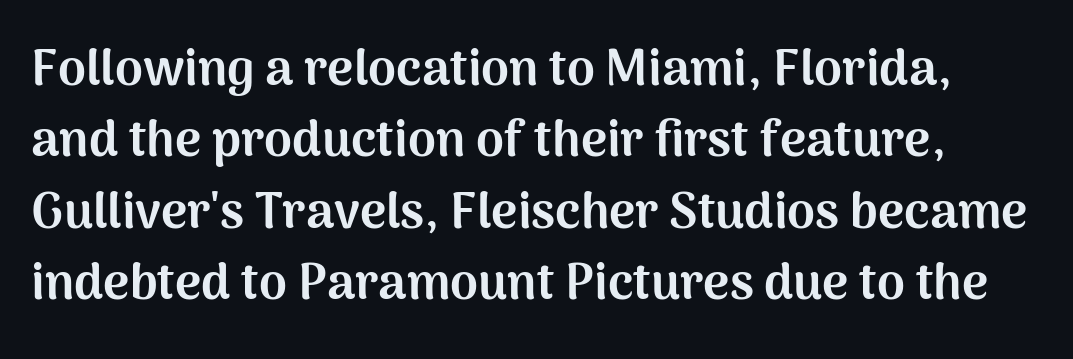
The image shows 50 px bold sans-serif type, upright; set normal line spacing (1.43x), normal letter spacing, not underlined; medium stroke contrast and a medium x-height.
